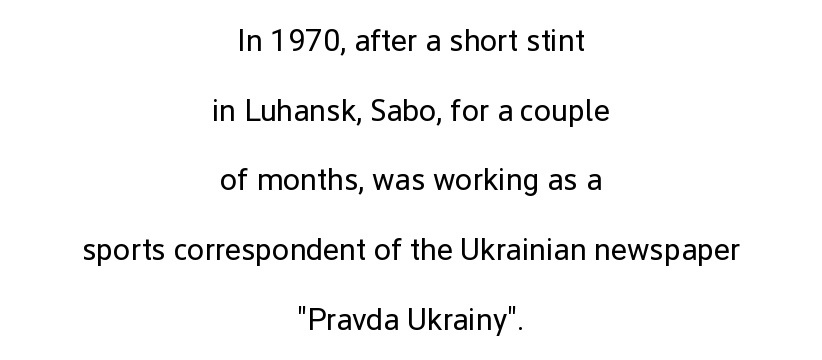
The image shows 31 px regular-weight sans-serif type, upright; set centered, loose line spacing (2.25x), normal letter spacing, not underlined; low stroke contrast and a medium x-height.
